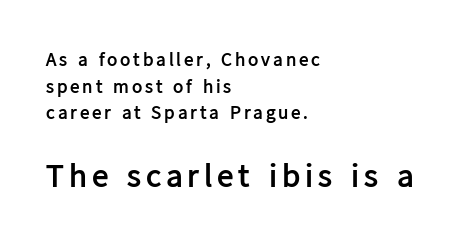
Q: Is the text bold? A: Yes.
Q: Is the text italic (slanted)? A: No, it is upright.
Q: Is the typeface a serif or a sans-serif typeface? A: Sans-serif.
Q: Is the text underlined? A: No.
Q: How is the paragraph aligned? A: Left-aligned.
Q: Is the spacing between lines tight, normal or loose? A: Normal.
Q: Which block of text is set in a larger size, the first (top) or the second (bottom)? A: The second (bottom) one.
Q: Width (condensed, normal, or wide)? A: Normal.
Q: Stroke contrast? A: Low.
Q: x-height? A: Medium.
Q: Monospaced? A: No.
